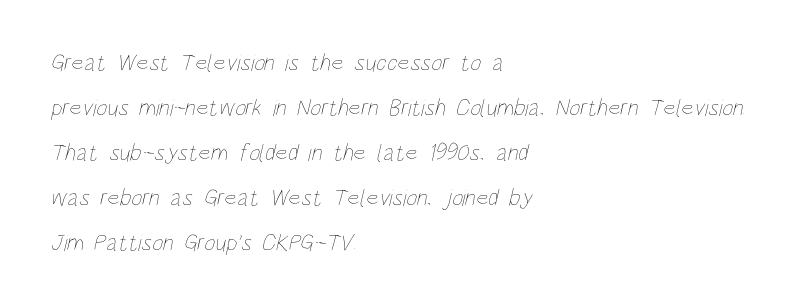
The image shows 24 px text type; set left-aligned, line spacing 1.88x, normal letter spacing, not underlined.
